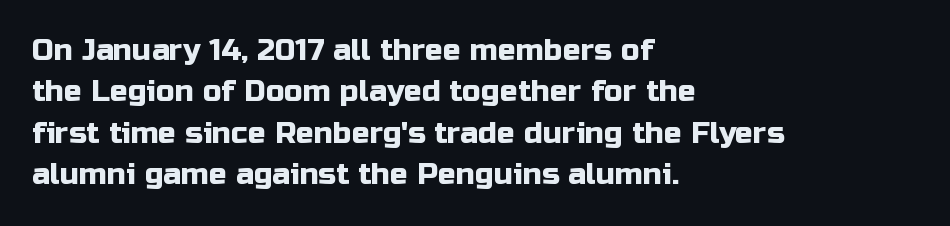
Posture: upright roman. The passage shown is typed in a proportional face where columns would drift. Standard letterfit; no display-style spreading of the glyphs. Glance below the letters and you will spot only blank space.
